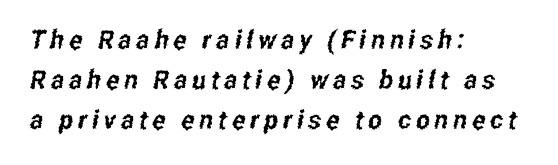
The image shows 26 px text type; set left-aligned, normal line spacing (1.53x), not underlined.
